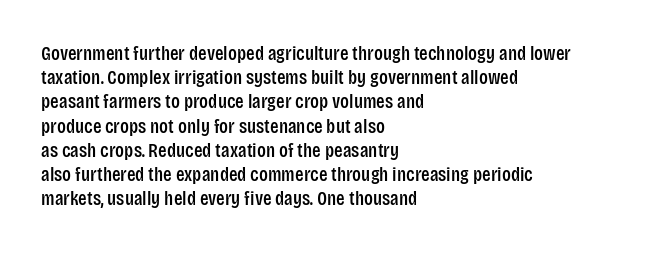
{"italic": "no", "underline": "no", "align": "left", "line_spacing_ratio": 1.21, "letter_spacing": "normal", "letter_spacing_em": 0.0, "glyph_px": 20}
